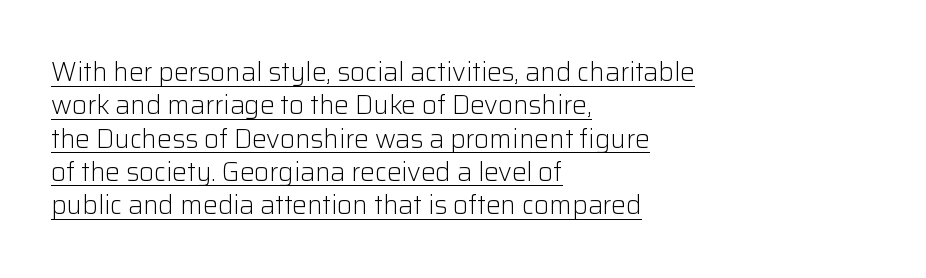
Characters follow at the spacing the type designer built in. Notice how a bar underscores the lettering throughout. The font's upright variant was chosen for this text. Line spacing here is normal. The passage shown is not bold in any degree.
